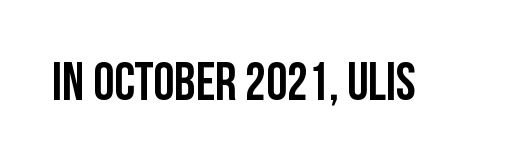
The image shows 53 px condensed sans-serif type, upright; set normal letter spacing, not underlined; low stroke contrast and a large x-height.
